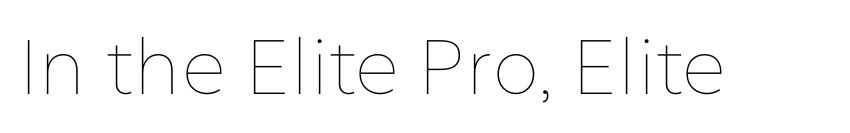
{"italic": "no", "bold": "no", "weight": "thin", "width": "normal", "stroke_contrast": "low", "x_height": "medium", "monospaced": "no", "underline": "no", "letter_spacing": "normal", "letter_spacing_em": 0.0, "glyph_px": 77}
